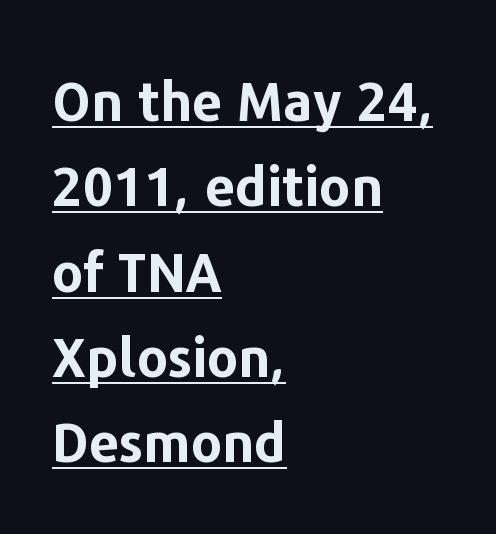
{"serif": "no", "italic": "no", "bold": "yes", "weight": "bold", "width": "normal", "stroke_contrast": "low", "x_height": "medium", "monospaced": "no", "underline": "yes", "align": "left", "line_spacing": "normal", "line_spacing_ratio": 1.58, "letter_spacing": "normal", "letter_spacing_em": 0.0, "glyph_px": 54}
